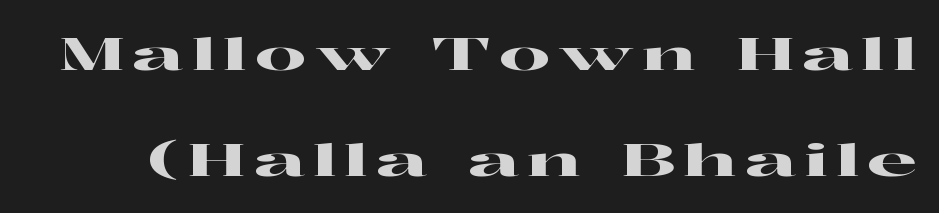
Q: Is the text italic (slanted)? A: No, it is upright.
Q: Is the typeface a serif or a sans-serif typeface? A: Serif.
Q: Is the text underlined? A: No.
Q: Is the spacing between lines tight, normal or loose? A: Loose.
Q: Width (condensed, normal, or wide)? A: Wide.
Q: Stroke contrast? A: High.
Q: x-height? A: Medium.
Q: Monospaced? A: No.
